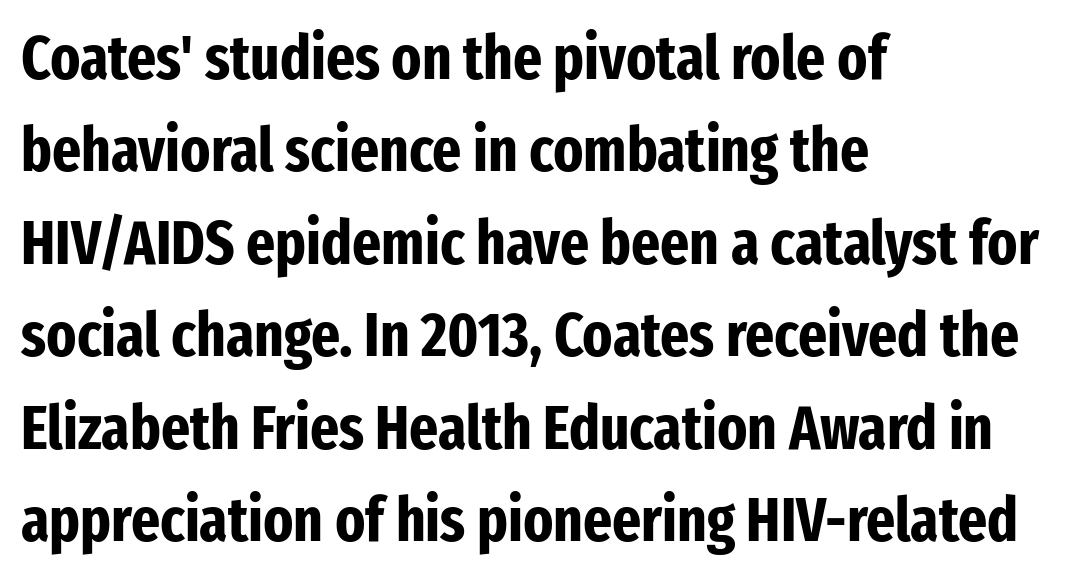
{"serif": "no", "italic": "no", "bold": "yes", "weight": "bold", "width": "condensed", "stroke_contrast": "low", "x_height": "medium", "monospaced": "no", "underline": "no", "align": "left", "line_spacing": "normal", "line_spacing_ratio": 1.49, "letter_spacing": "normal", "letter_spacing_em": 0.0, "glyph_px": 62}
